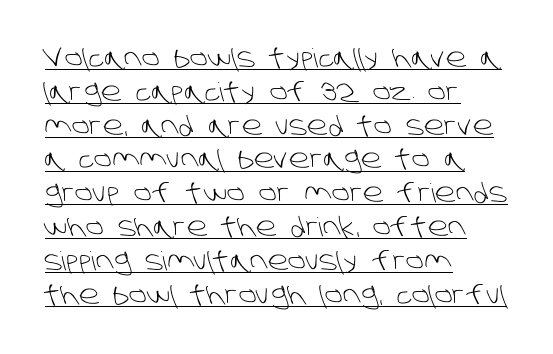
The image shows 26 px text type; set left-aligned, normal line spacing (1.3x), normal letter spacing, underlined.
